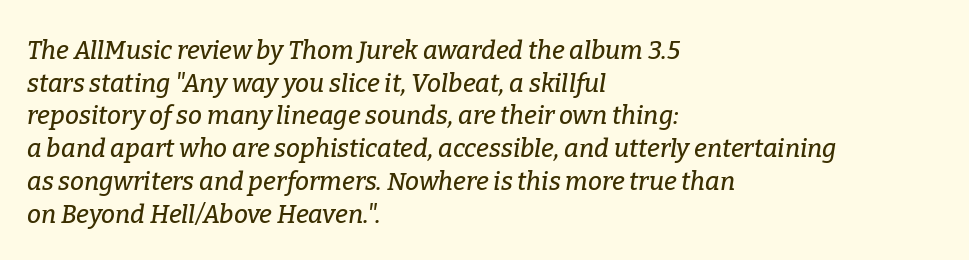
{"italic": "yes", "lean": "right", "slant_degrees": 9, "underline": "no", "align": "left", "line_spacing": "normal", "line_spacing_ratio": 1.31, "letter_spacing": "normal", "letter_spacing_em": 0.0, "glyph_px": 25}
